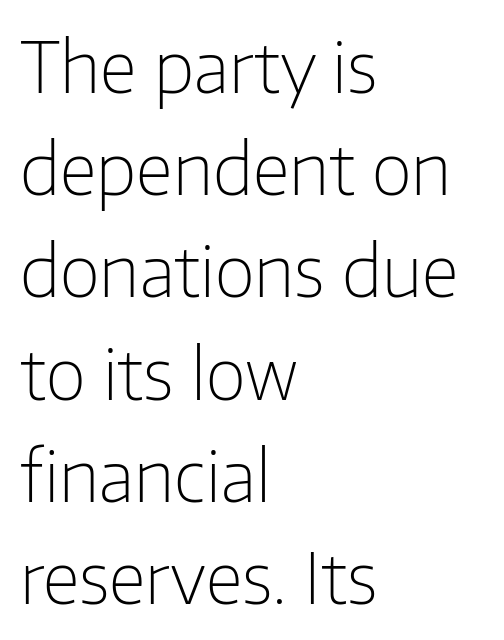
Q: Is the text bold? A: No.
Q: Is the text italic (slanted)? A: No, it is upright.
Q: Is the typeface a serif or a sans-serif typeface? A: Sans-serif.
Q: Is the text underlined? A: No.
Q: How is the paragraph aligned? A: Left-aligned.
Q: Is the spacing between letters normal or unusually wide? A: Normal.
Q: Is the spacing between lines tight, normal or loose? A: Normal.
Q: Width (condensed, normal, or wide)? A: Normal.
Q: Stroke contrast? A: Low.
Q: x-height? A: Medium.
Q: Monospaced? A: No.
